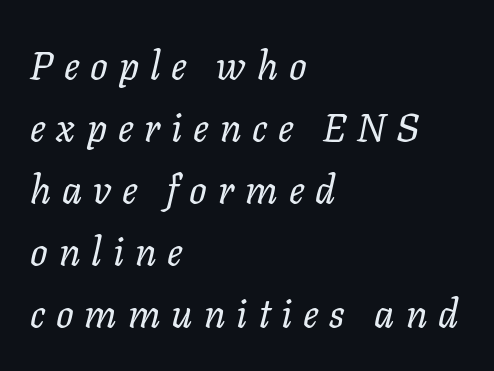
Q: Is the text bold? A: No.
Q: Is the text italic (slanted)? A: Yes, it leans right by about 11 degrees.
Q: Is the text underlined? A: No.
Q: How is the paragraph aligned? A: Left-aligned.
Q: Is the spacing between letters normal or unusually wide? A: Unusually wide.
Q: Is the spacing between lines tight, normal or loose? A: Normal.
Q: Width (condensed, normal, or wide)? A: Normal.
Q: Stroke contrast? A: Low.
Q: x-height? A: Medium.
Q: Monospaced? A: No.
